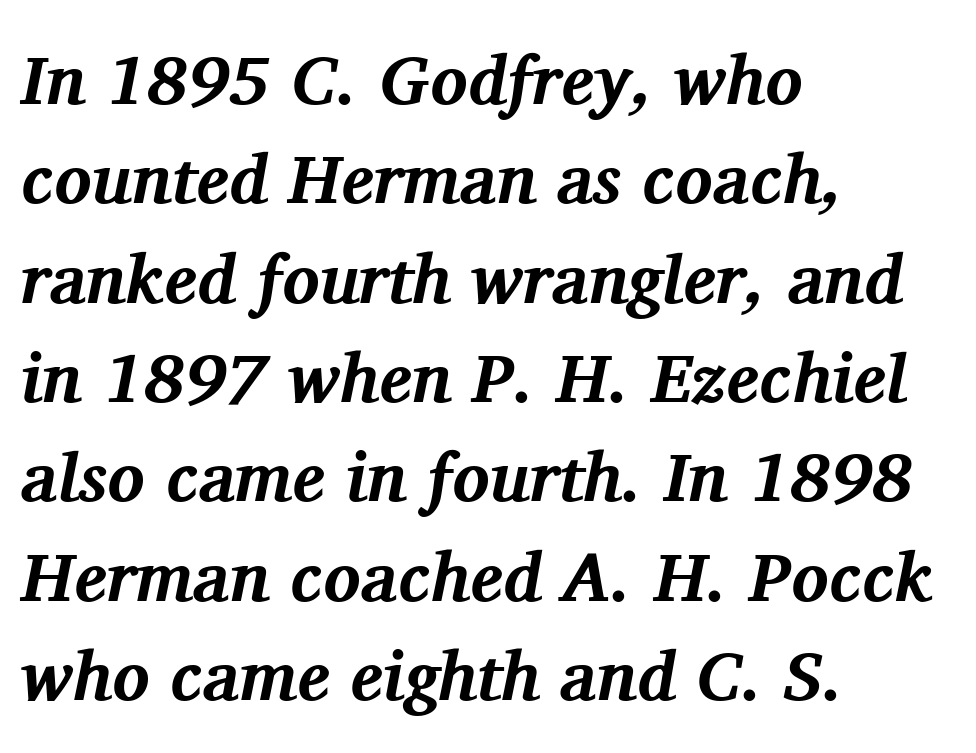
The image shows 69 px bold serif type, italic (leaning right); set left-aligned, normal line spacing (1.44x), normal letter spacing, not underlined; medium stroke contrast and a medium x-height.
